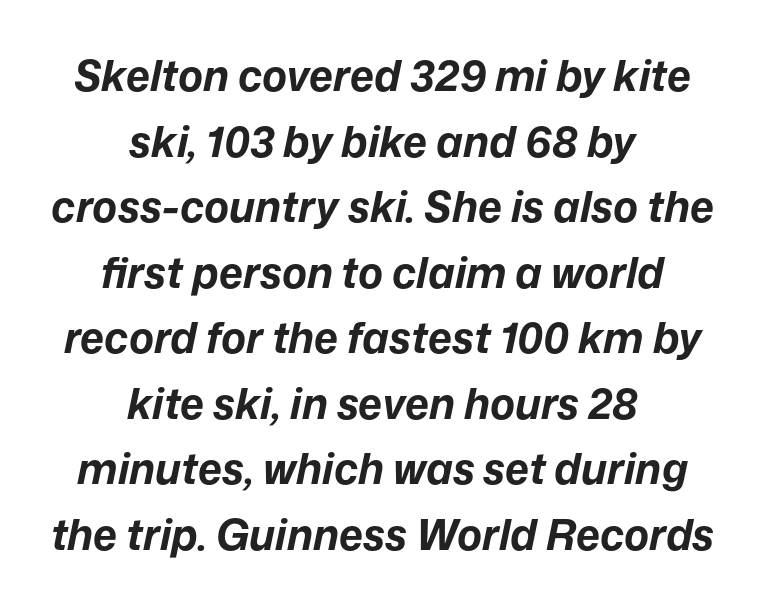
The rendering uses a moderate line-height, typical for paragraphs. Pretty heavy lettering here — definitely bold. Looks like regular typesetting: each glyph gets only the width it needs. The zone under the glyphs is completely vacant. Here the glyphs are tracked normally, forming tight word shapes. In CSS terms this would be text-align: center.
